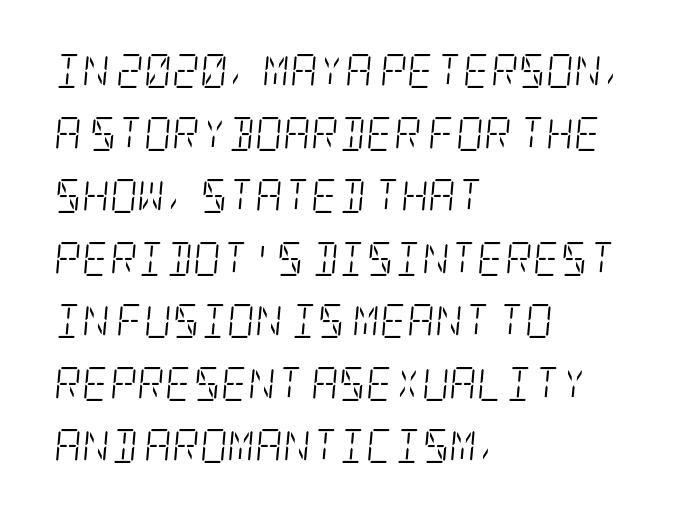
The image shows 34 px light, condensed serif type, italic (leaning right); set left-aligned, line spacing 1.84x, normal letter spacing, not underlined; low stroke contrast and a large x-height.
